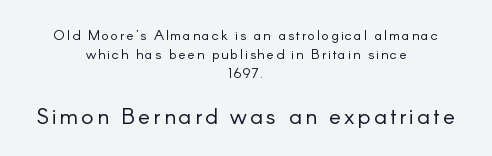
{"italic": "no", "bold": "no", "underline": "no", "align": "center", "line_spacing": "normal", "line_spacing_ratio": 1.35, "larger_block": "second", "size_ratio": 1.64, "glyph_px": 23}
